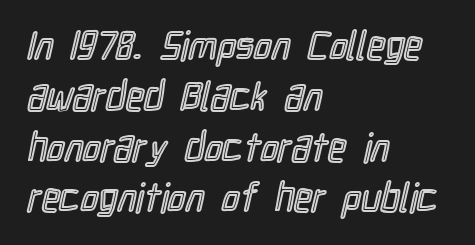
Q: Is the text italic (slanted)? A: Yes.
Q: Is the text underlined? A: No.
Q: How is the paragraph aligned? A: Left-aligned.
Q: Is the spacing between letters normal or unusually wide? A: Normal.
Q: Is the spacing between lines tight, normal or loose? A: Normal.
Q: Width (condensed, normal, or wide)? A: Condensed.
Q: x-height? A: Medium.
Q: Monospaced? A: No.
